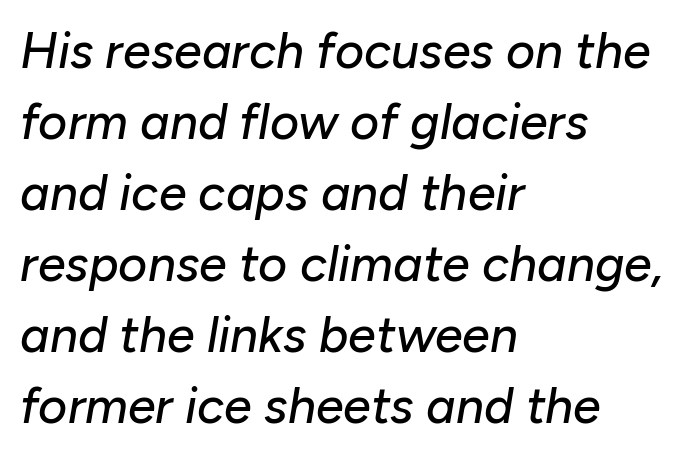
Q: Is the text italic (slanted)? A: Yes, it leans right by about 10 degrees.
Q: Is the text underlined? A: No.
Q: How is the paragraph aligned? A: Left-aligned.
Q: Is the spacing between letters normal or unusually wide? A: Normal.
Q: Is the spacing between lines tight, normal or loose? A: Normal.
Q: Width (condensed, normal, or wide)? A: Normal.
Q: Stroke contrast? A: Low.
Q: x-height? A: Medium.
Q: Monospaced? A: No.
